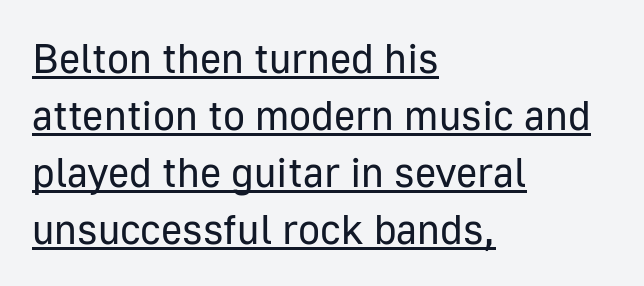
Q: Is the text bold? A: No.
Q: Is the text italic (slanted)? A: No, it is upright.
Q: Is the typeface a serif or a sans-serif typeface? A: Sans-serif.
Q: Is the text underlined? A: Yes.
Q: How is the paragraph aligned? A: Left-aligned.
Q: Is the spacing between letters normal or unusually wide? A: Normal.
Q: Is the spacing between lines tight, normal or loose? A: Normal.
Q: Width (condensed, normal, or wide)? A: Normal.
Q: Stroke contrast? A: Low.
Q: x-height? A: Medium.
Q: Monospaced? A: No.
